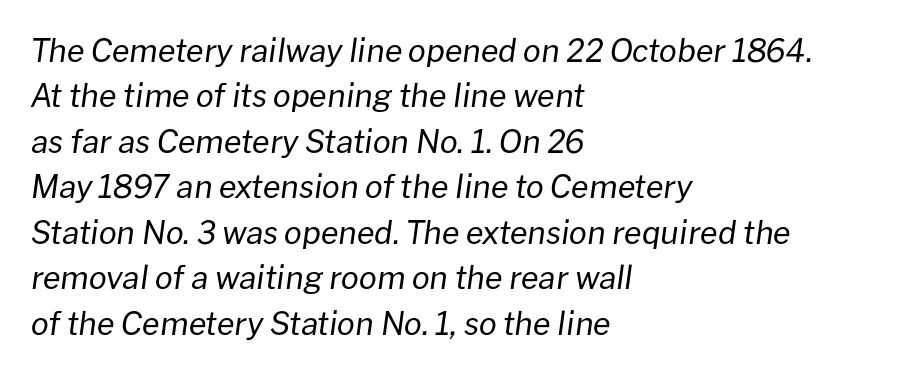
{"italic": "yes", "lean": "right", "slant_degrees": 8, "bold": "no", "weight": "regular", "width": "normal", "stroke_contrast": "low", "x_height": "medium", "monospaced": "no", "underline": "no", "align": "left", "line_spacing": "normal", "line_spacing_ratio": 1.42, "letter_spacing": "normal", "letter_spacing_em": 0.0, "glyph_px": 32}
